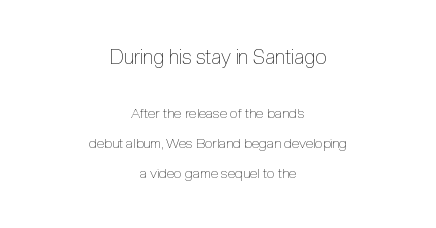
The face looks like a standard text weight, possibly lighter. Neither beginnings nor endings align; midpoints do. Each word holds together tightly as a unit, with standard inter-letter gaps. The font's upright variant was chosen for this text. The space beneath each line is pristine and unruled. What's the leading like? Stretched, with rows far apart.
